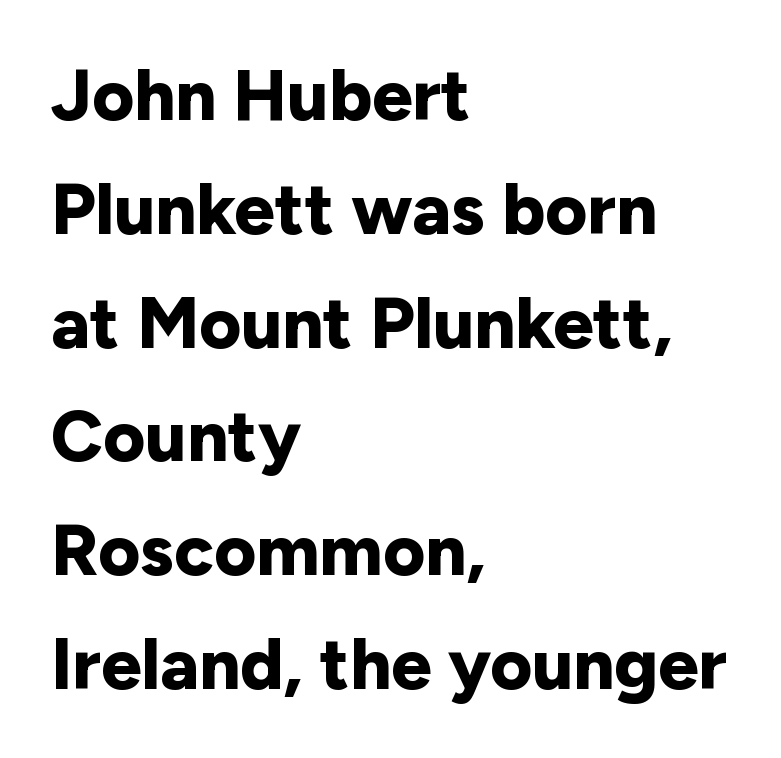
Q: Is the text bold? A: Yes.
Q: Is the text italic (slanted)? A: No, it is upright.
Q: Is the typeface a serif or a sans-serif typeface? A: Sans-serif.
Q: Is the text underlined? A: No.
Q: How is the paragraph aligned? A: Left-aligned.
Q: Is the spacing between letters normal or unusually wide? A: Normal.
Q: Is the spacing between lines tight, normal or loose? A: Normal.
Q: Width (condensed, normal, or wide)? A: Normal.
Q: Stroke contrast? A: Low.
Q: x-height? A: Medium.
Q: Monospaced? A: No.
